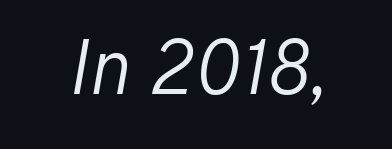
{"italic": "yes", "lean": "right", "slant_degrees": 10, "bold": "no", "weight": "light", "width": "normal", "stroke_contrast": "low", "x_height": "medium", "monospaced": "no", "underline": "no", "letter_spacing": "normal", "letter_spacing_em": 0.0, "glyph_px": 78}
